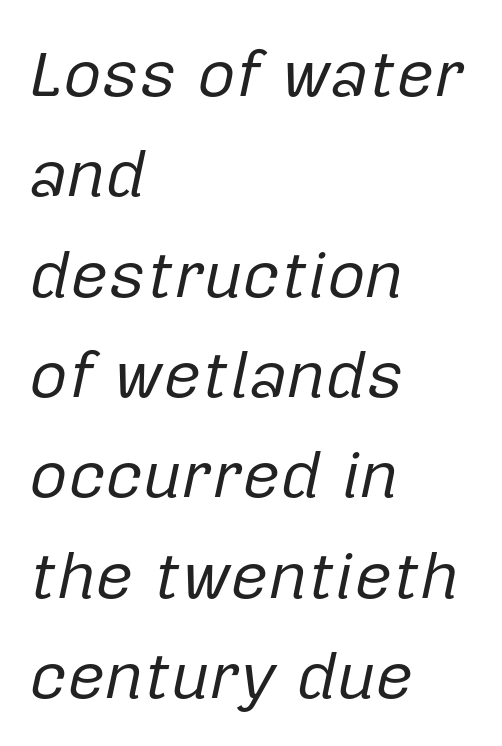
The image shows 66 px regular-weight type, italic (leaning right); set left-aligned, normal line spacing (1.52x), normal letter spacing, not underlined; low stroke contrast and a medium x-height.
